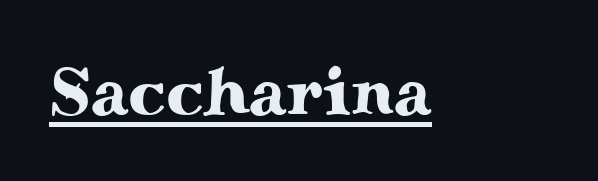
Are there feet on the stems? There are — it's a serif. Do the letters lean? They stand straight. Words appear dense and cohesive because spacing is normal. Do the characters align in a grid? No, the font is proportional. Notice how a bar underscores the lettering throughout.
